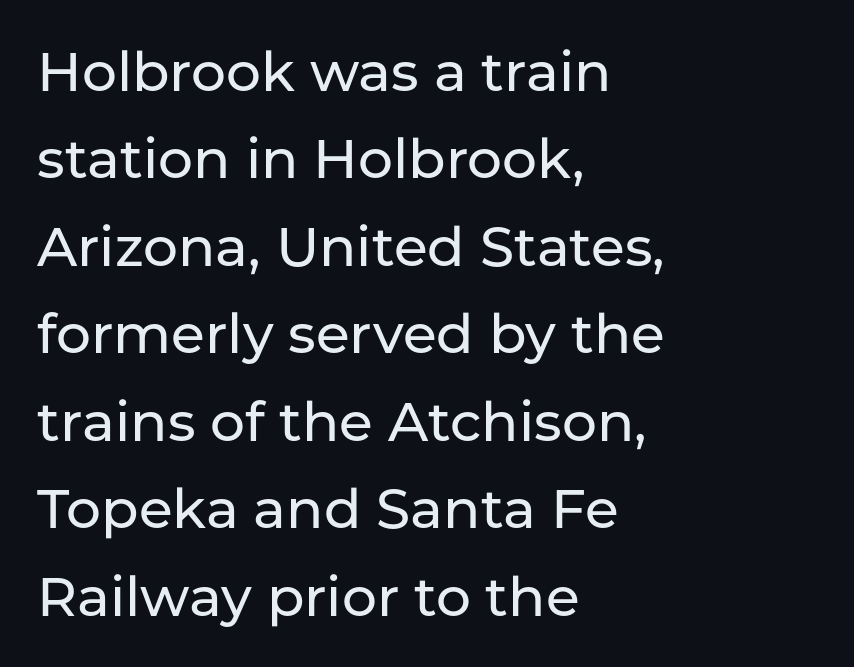
The lettering holds an erect, upright posture throughout. These lines are rendered in a variable-pitch font. The space beneath each line is pristine and unruled. A student would call this left alignment; a typographer would say flush left, rag right. The letters sit at their default tracking, neither squeezed nor spread. These lines are composed in type without serifs.
